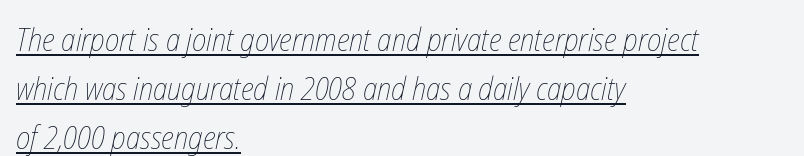
If you drew a ruler down the left edge, every line would touch it. Counters stay open thanks to moderate or lighter strokes. Spacing verdict: proportional, widths tailored to each character. The space between consecutive lines is moderate. In designer terms, the underline attribute is active on this setting.
